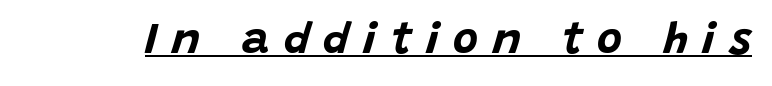
{"italic": "yes", "lean": "right", "slant_degrees": 15, "bold": "yes", "weight": "bold", "width": "normal", "stroke_contrast": "low", "x_height": "large", "monospaced": "no", "underline": "yes", "letter_spacing": "wide", "letter_spacing_em": 0.33, "glyph_px": 43}
